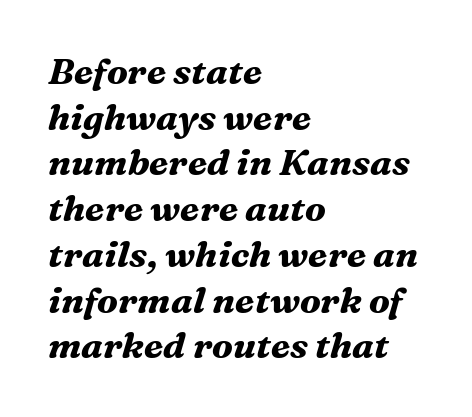
The image shows 36 px bold serif type, italic (leaning right); set left-aligned, normal line spacing (1.27x), normal letter spacing, not underlined; medium stroke contrast and a medium x-height.
